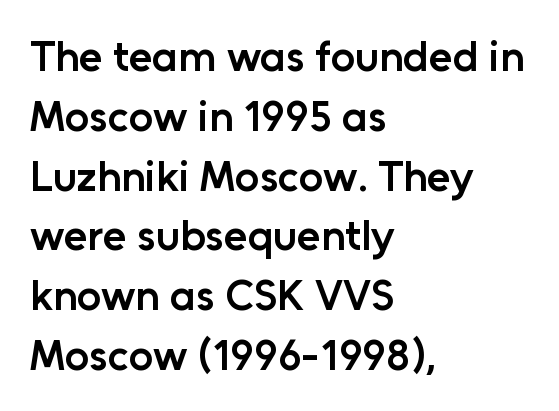
{"serif": "no", "italic": "no", "bold": "semi", "weight": "semibold", "width": "normal", "stroke_contrast": "low", "x_height": "medium", "monospaced": "no", "underline": "no", "align": "left", "line_spacing": "normal", "line_spacing_ratio": 1.39, "letter_spacing": "normal", "letter_spacing_em": 0.0, "glyph_px": 43}
